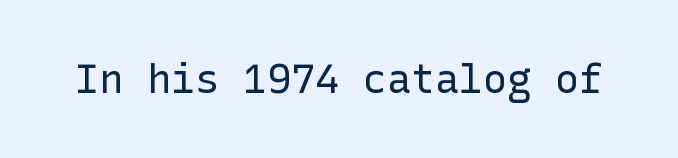
The string is rendered with underlining switched off. Bold? No — there's no thickening of the strokes. What kind of face is this? One without serifs — a sans. Vertical strokes here are truly vertical. The letterforms sit shoulder to shoulder at normal distance.
